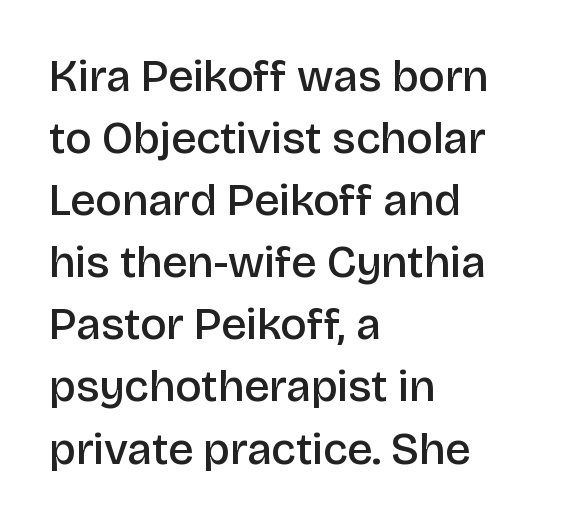
{"serif": "no", "italic": "no", "bold": "semi", "weight": "semibold", "width": "normal", "stroke_contrast": "low", "x_height": "large", "monospaced": "no", "underline": "no", "align": "left", "line_spacing": "normal", "line_spacing_ratio": 1.38, "letter_spacing": "normal", "letter_spacing_em": 0.0, "glyph_px": 45}
